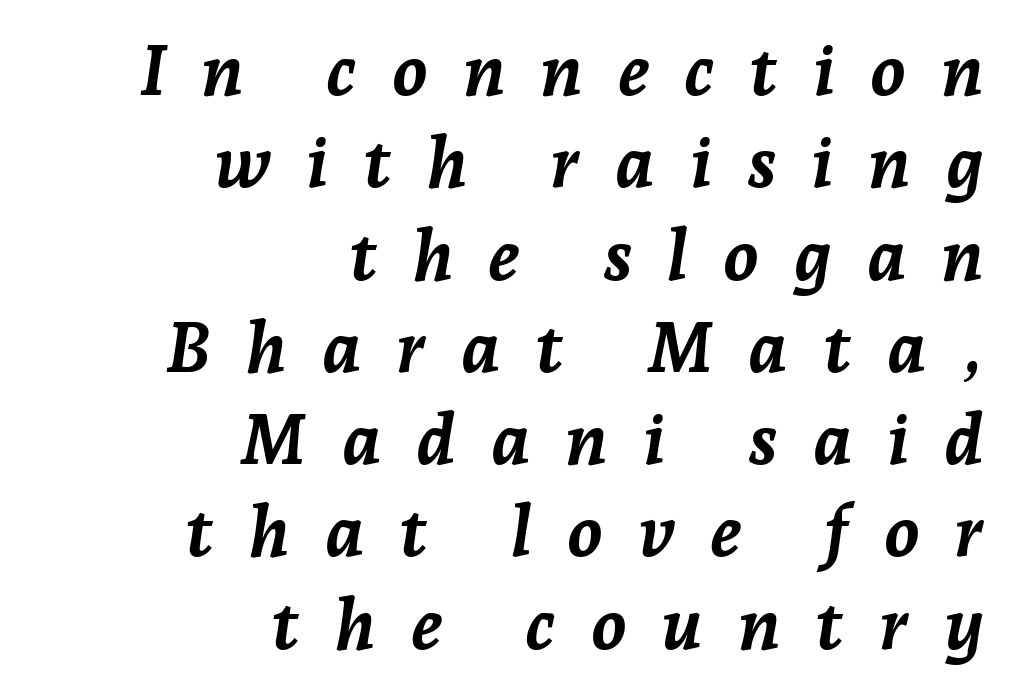
The image shows 71 px semibold type, italic (leaning right); set right-aligned, normal line spacing (1.3x), unusually wide letter spacing (+0.49 em), not underlined; low stroke contrast and a medium x-height.
